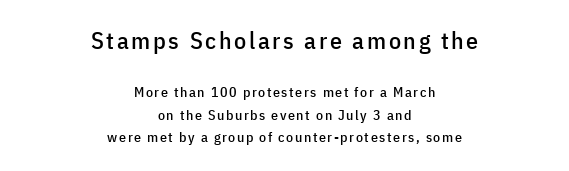
Whoever set this chose a conventional vertical rhythm. Style check: upright. These lines are centered, leaving both edges ragged. Whoever set this made the first block the dominant, larger element. Decoration check: the copy has no underline.
